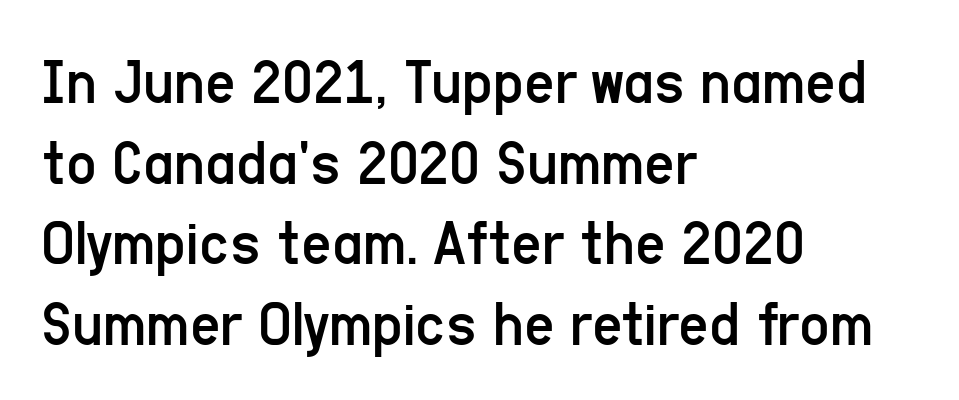
Q: Is the text bold? A: No.
Q: Is the text italic (slanted)? A: No, it is upright.
Q: Is the typeface a serif or a sans-serif typeface? A: Sans-serif.
Q: Is the text underlined? A: No.
Q: How is the paragraph aligned? A: Left-aligned.
Q: Is the spacing between letters normal or unusually wide? A: Normal.
Q: Width (condensed, normal, or wide)? A: Condensed.
Q: Stroke contrast? A: Low.
Q: x-height? A: Medium.
Q: Monospaced? A: No.
